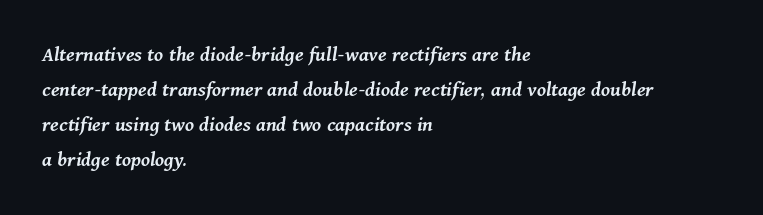
Q: Is the text bold? A: Semi-bold.
Q: Is the text italic (slanted)? A: Yes, it leans right by about 11 degrees.
Q: Is the text underlined? A: No.
Q: How is the paragraph aligned? A: Left-aligned.
Q: Is the spacing between letters normal or unusually wide? A: Normal.
Q: Is the spacing between lines tight, normal or loose? A: Normal.
